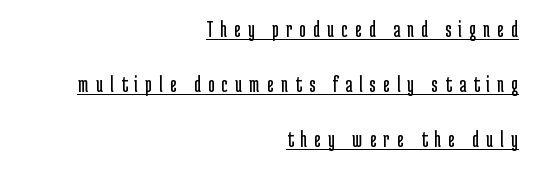
{"italic": "no", "bold": "no", "underline": "yes", "align": "right", "line_spacing": "loose", "line_spacing_ratio": 2.4, "letter_spacing": "wide", "letter_spacing_em": 0.31, "glyph_px": 23}
